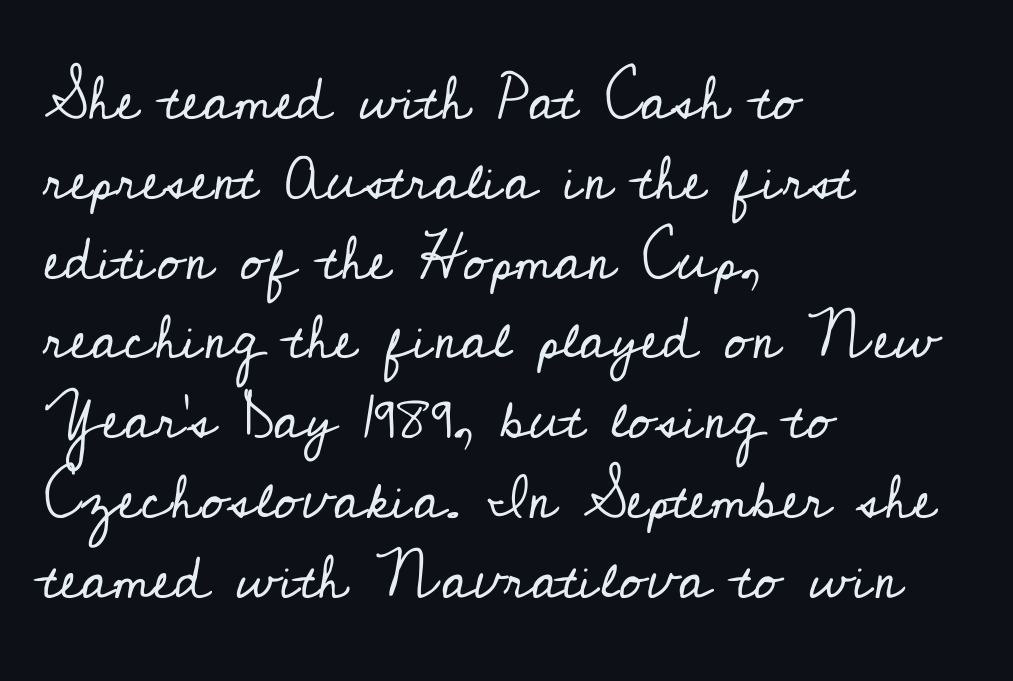
The image shows 60 px regular-weight serif type; set left-aligned, normal line spacing (1.33x), normal letter spacing, not underlined; low stroke contrast and a small x-height.
